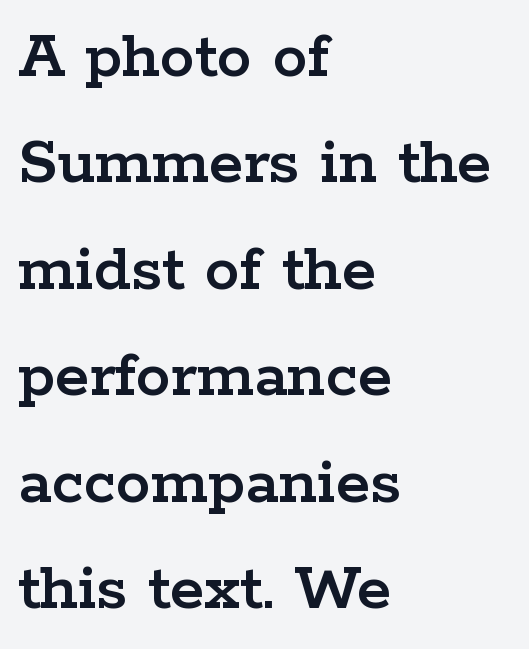
The image shows 70 px wide serif type, upright; set left-aligned, normal line spacing (1.52x), normal letter spacing, not underlined; low stroke contrast and a medium x-height.
